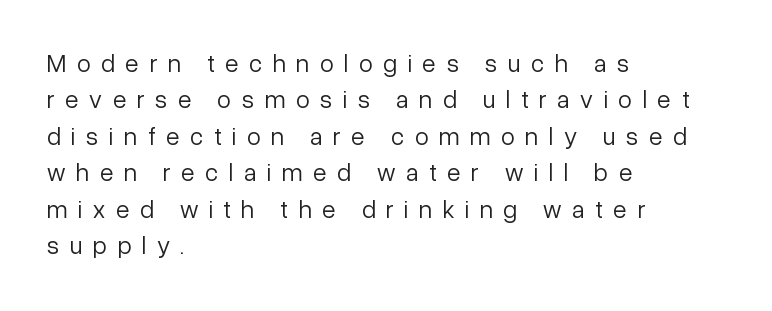
{"italic": "no", "bold": "no", "underline": "no", "align": "left", "line_spacing": "normal", "line_spacing_ratio": 1.46, "letter_spacing": "wide", "letter_spacing_em": 0.42, "glyph_px": 25}
